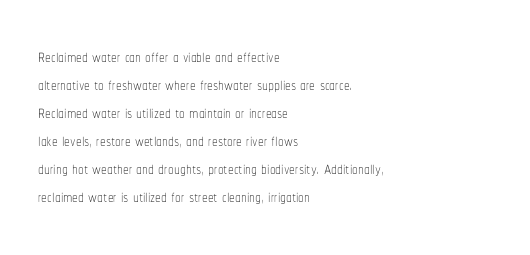
The image shows 23 px text type, upright; set left-aligned, line spacing 1.22x, normal letter spacing, not underlined.
